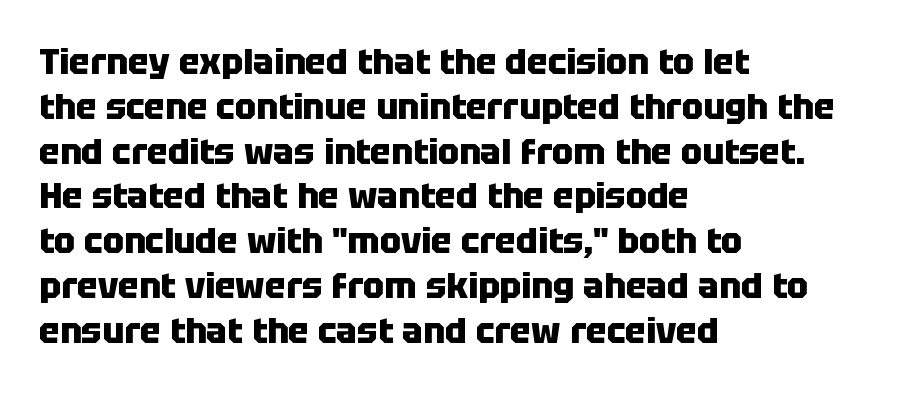
The image shows 35 px heavy sans-serif type, upright; set left-aligned, normal line spacing (1.28x), normal letter spacing, not underlined; low stroke contrast and a large x-height.
